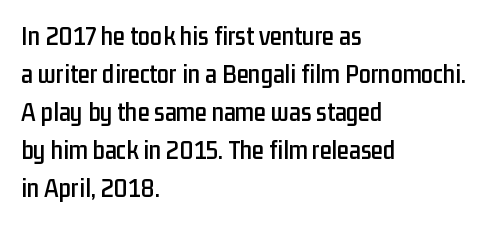
Every stem runs plumb, perpendicular to the baseline. No extra tracking has been applied to these lines. Students, observe: this is what conventionally led text looks like. The rendering anchors every line to the left-hand side. Just letters on the line, the space beneath them empty.
